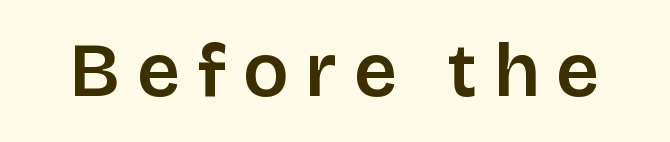
{"serif": "no", "italic": "no", "bold": "semi", "weight": "semibold", "width": "normal", "stroke_contrast": "low", "x_height": "large", "monospaced": "no", "underline": "no", "letter_spacing": "wide", "letter_spacing_em": 0.22, "glyph_px": 76}
